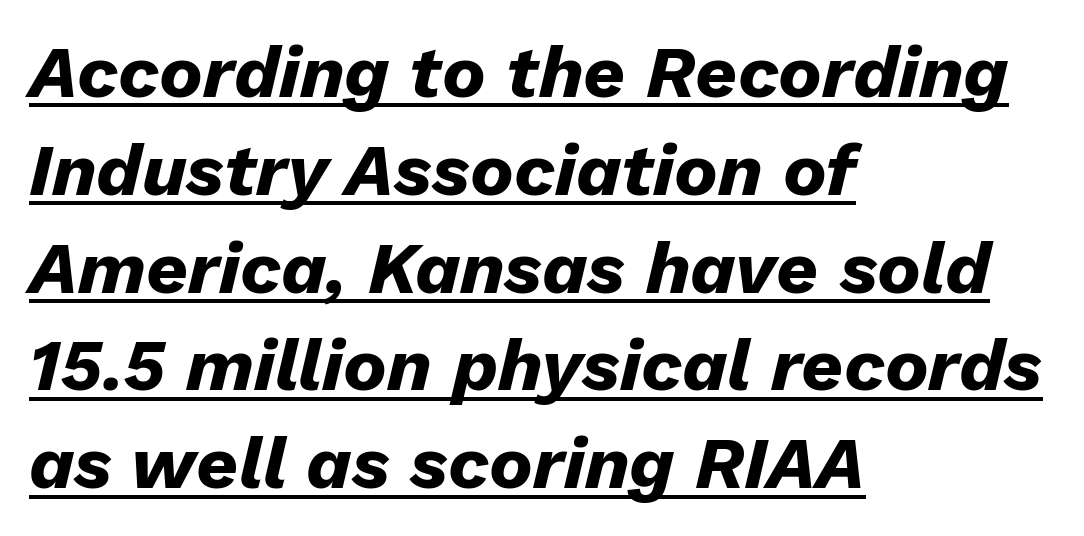
Check the space under the baseline: a stroke is drawn there. The passage shown leans; its letterforms are oblique. Interline gaps are of average width in this sample. You'd pick this weight for a headline — it's a proper bold. Every row of glyphs begins at an identical x-position on the left.
